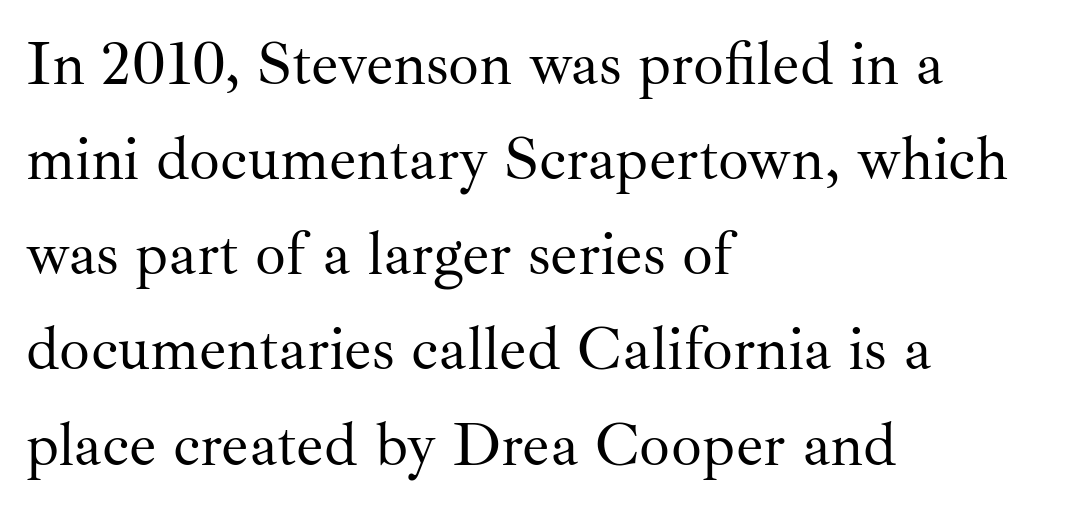
{"serif": "yes", "italic": "no", "bold": "no", "weight": "regular", "width": "normal", "stroke_contrast": "medium", "x_height": "small", "monospaced": "no", "underline": "no", "align": "left", "line_spacing": "normal", "line_spacing_ratio": 1.56, "letter_spacing": "normal", "letter_spacing_em": 0.0, "glyph_px": 61}
